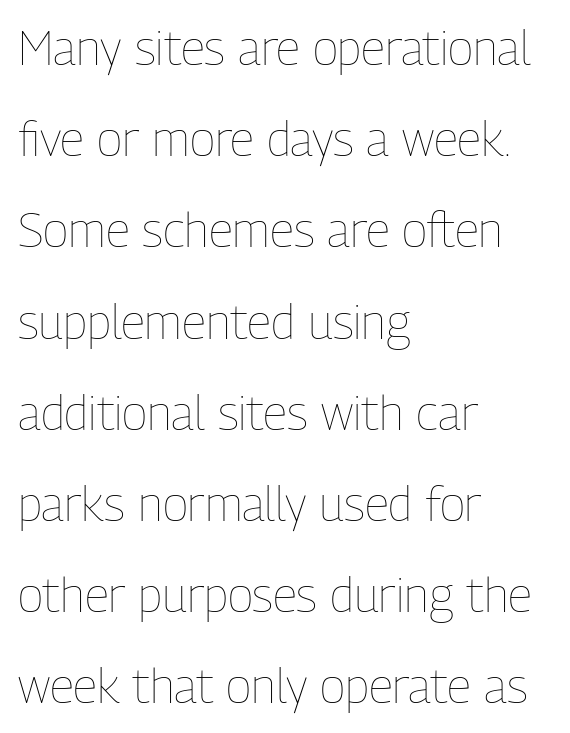
Honestly, the rows look like they've been pulled way apart. Think of a printed novel: that variable character pitch is what you see here. Upright lettering throughout. Is this a heavy cut? Hardly; it is regular or lighter.
